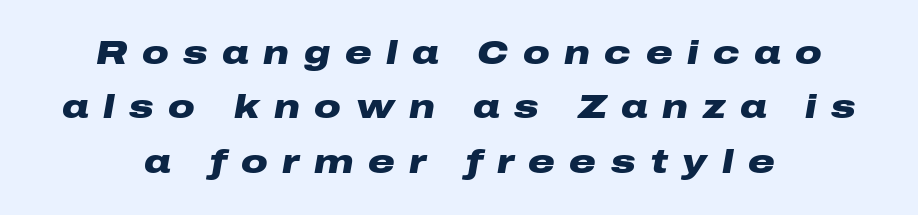
Posture: slanted. Tracking here is generous; glyphs stand well apart from one another. Quick note: underline off. This is heavy type, rendered in bold. Each letter keeps its own natural width here, so spacing adapts to shape. This sample keeps an unexceptional amount of space between lines.
